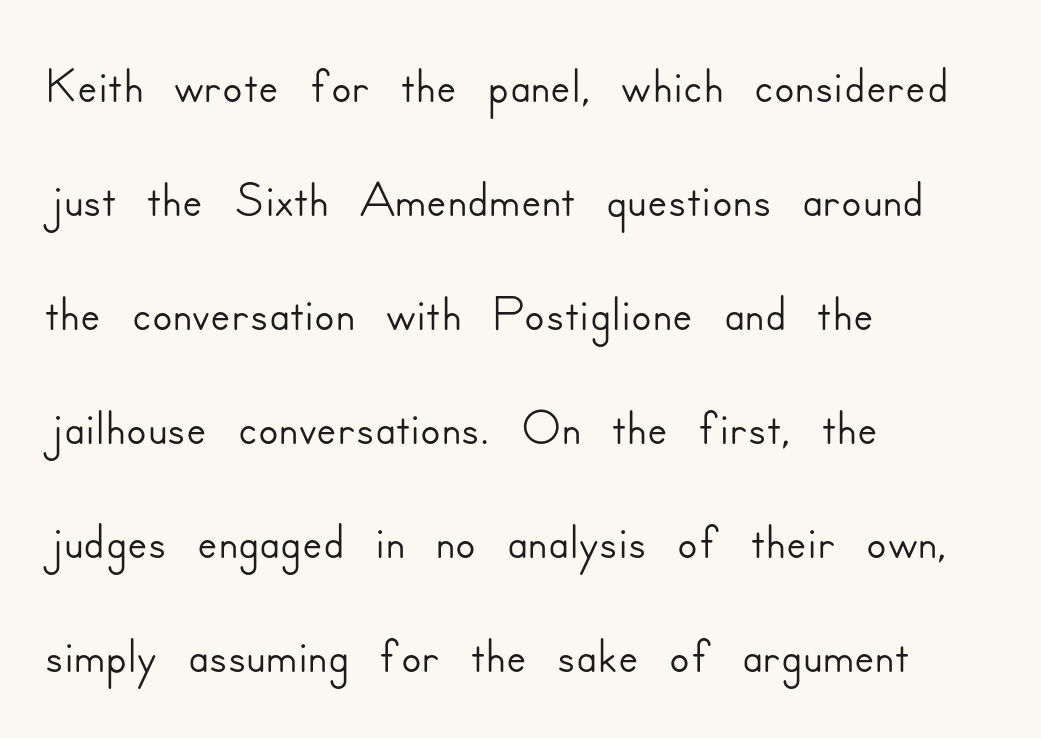
Q: Is the text italic (slanted)? A: No, it is upright.
Q: Is the typeface a serif or a sans-serif typeface? A: Sans-serif.
Q: Is the text underlined? A: No.
Q: How is the paragraph aligned? A: Left-aligned.
Q: Is the spacing between letters normal or unusually wide? A: Normal.
Q: Is the spacing between lines tight, normal or loose? A: Normal.
Q: Width (condensed, normal, or wide)? A: Normal.
Q: Stroke contrast? A: Low.
Q: x-height? A: Small.
Q: Monospaced? A: No.
